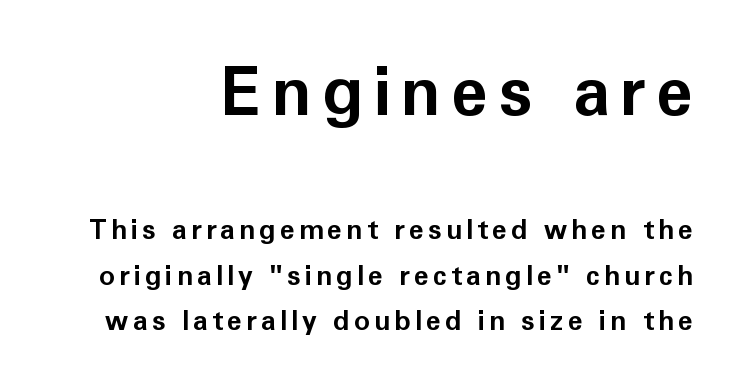
Q: Is the text bold? A: Yes.
Q: Is the text italic (slanted)? A: No, it is upright.
Q: Is the typeface a serif or a sans-serif typeface? A: Sans-serif.
Q: Is the text underlined? A: No.
Q: How is the paragraph aligned? A: Right-aligned.
Q: Is the spacing between lines tight, normal or loose? A: Normal.
Q: Which block of text is set in a larger size, the first (top) or the second (bottom)? A: The first (top) one.
Q: Width (condensed, normal, or wide)? A: Normal.
Q: Stroke contrast? A: Low.
Q: x-height? A: Medium.
Q: Monospaced? A: No.
